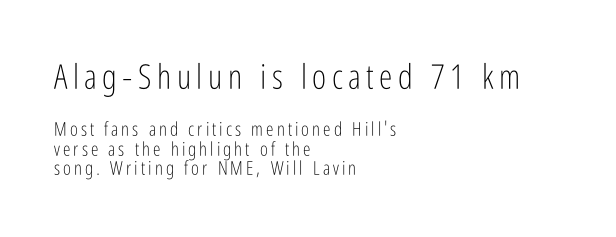
The image shows 34 px light, condensed sans-serif type, upright; set left-aligned, tight line spacing (1.03x), not underlined; the first (top) block is 1.79x larger; low stroke contrast and a medium x-height.
